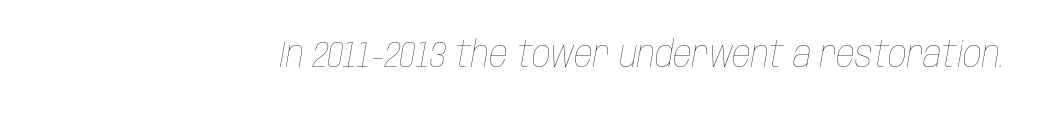
The image shows 37 px thin, condensed type, italic (leaning right); set normal letter spacing, not underlined; low stroke contrast and a large x-height.
